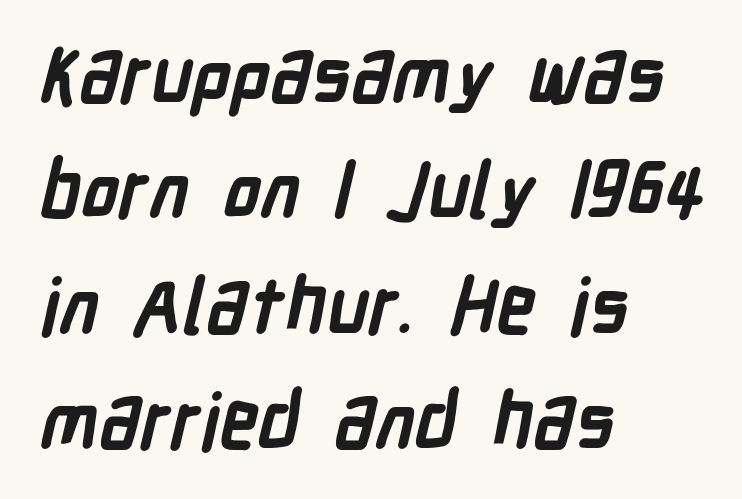
{"serif": "no", "bold": "yes", "weight": "semibold", "width": "condensed", "stroke_contrast": "low", "x_height": "medium", "monospaced": "no", "underline": "no", "align": "left", "line_spacing": "normal", "line_spacing_ratio": 1.5, "letter_spacing": "normal", "letter_spacing_em": 0.0, "glyph_px": 77}
